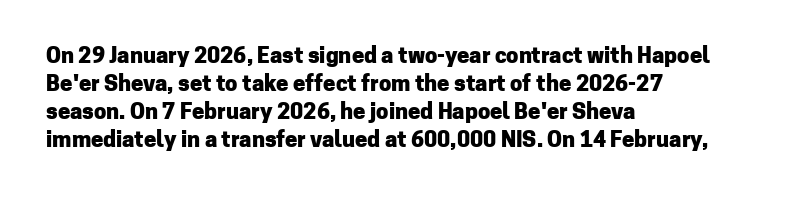
{"italic": "no", "bold": "yes", "underline": "no", "align": "left", "line_spacing": "normal", "line_spacing_ratio": 1.28, "letter_spacing": "normal", "letter_spacing_em": 0.0, "glyph_px": 22}
